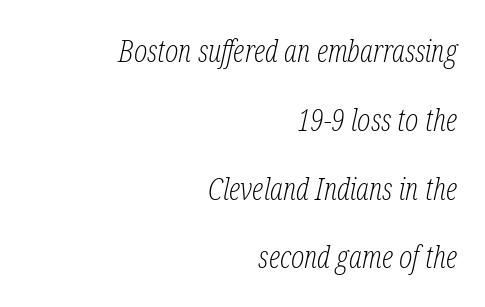
The strokes are not fattened; the text isn't bold. Short and long lines alike share a common ending point at right. Loosely led — the rows are spread out. The letters sit at their default tracking, neither squeezed nor spread. A bare baseline throughout the passage.
